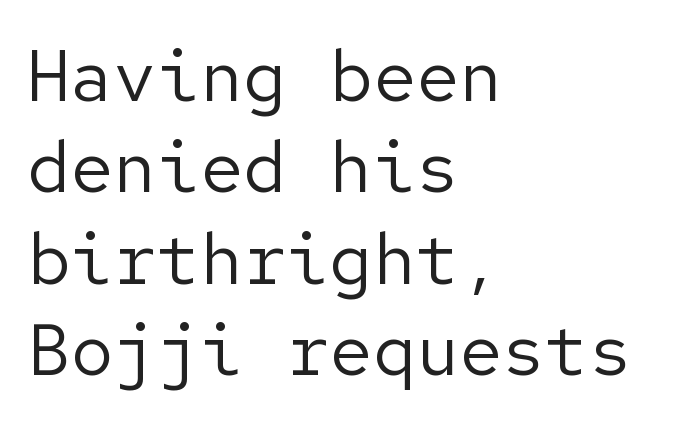
The typeface chosen for these lines omits serifs. Vertically, the passage feels balanced, rows spaced as you'd expect. If you drew a ruler down the left edge, every line would touch it. Nothing heavy about these letters — not bold at all.
